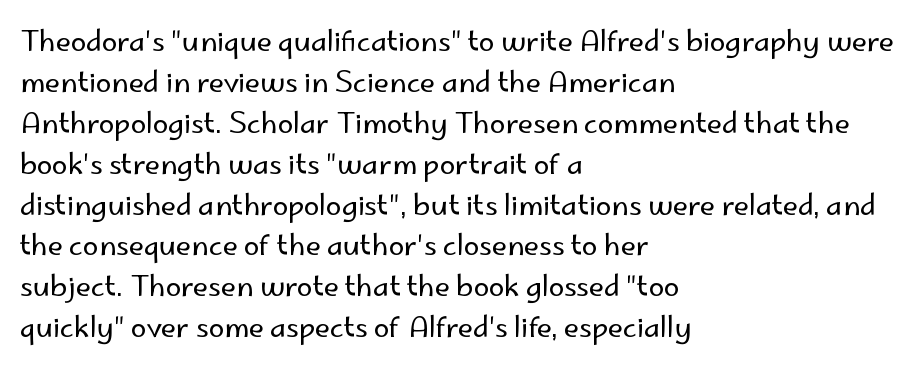
A typesetter would call this proportional, since set widths differ per character. Quick note: not italic, upright. The designer left line spacing at the default. The letters sit at their default tracking, neither squeezed nor spread.
